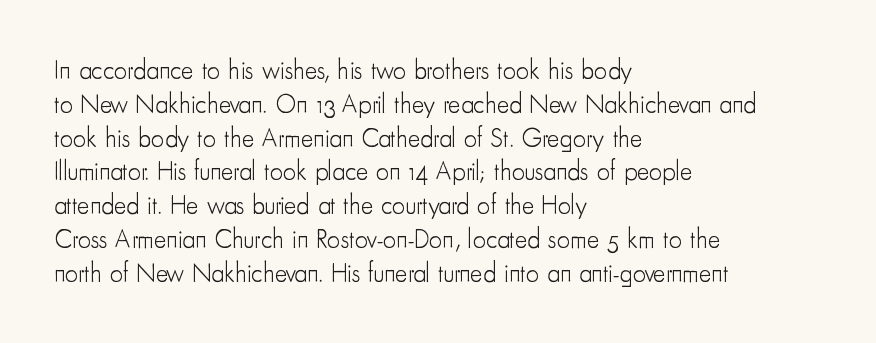
{"italic": "no", "bold": "no", "underline": "no", "align": "left", "line_spacing": "normal", "line_spacing_ratio": 1.3, "letter_spacing": "normal", "letter_spacing_em": 0.0, "glyph_px": 26}
